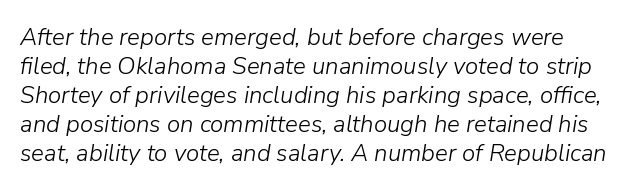
The image shows 24 px text type, italic (leaning right); set line spacing 1.21x, normal letter spacing, not underlined.
